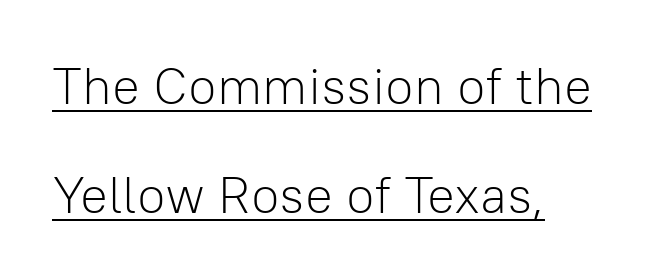
Designer's note — italics off, roman on. In terms of leading, this rendering errs on the spacious side. This sample has the flowing, uneven cadence of proportional lettering. Is this a sans? Yes — the strokes have no serifs. This sample carries an underscore along the baseline area. The typesetting does not lean heavy: it is not bold.
